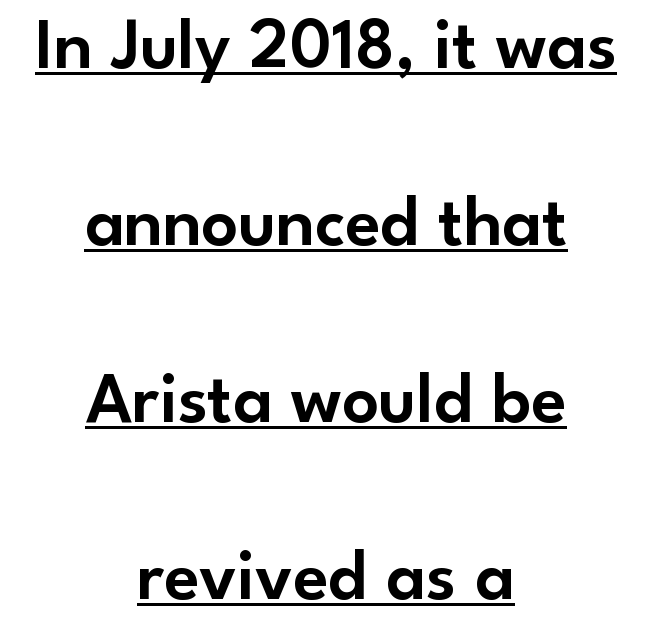
The image shows 72 px sans-serif type, upright; set centered, loose line spacing (2.46x), normal letter spacing, underlined; low stroke contrast and a small x-height.
